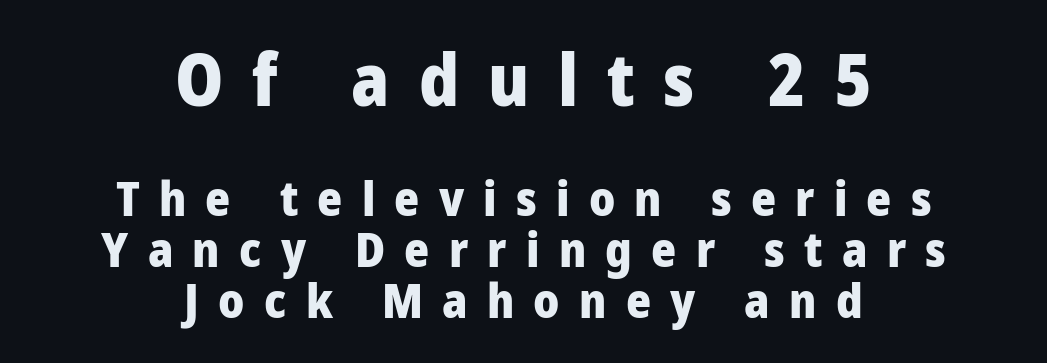
This block would grow much taller if given ordinary leading; it's compressed now. Is the letter spacing exaggerated? Yes — the characters are pushed far apart. This sample uses a sans-serif face. Is this a fixed-width face? No — the glyphs have proportional, varying widths. Unmarked baselines from the first word to the last.
